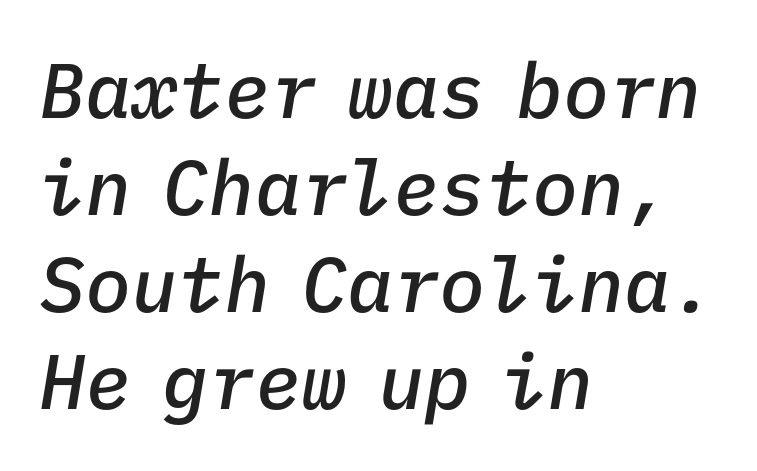
The image shows 77 px semibold type, italic (leaning right), monospaced; set left-aligned, normal line spacing (1.26x), normal letter spacing, not underlined; low stroke contrast and a medium x-height.
